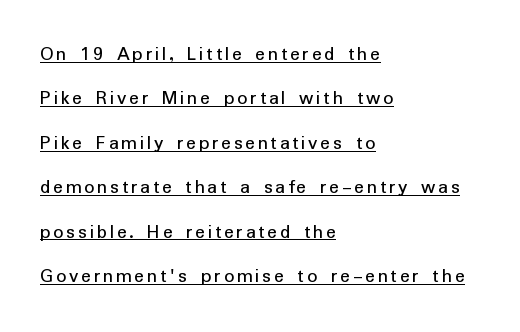
The lettering is marked with a stroke running underneath it. Ordinary non-slanted type is in use. Rows of type keep a wide berth in the vertical direction. The typesetter chose a ragged-right arrangement here.
